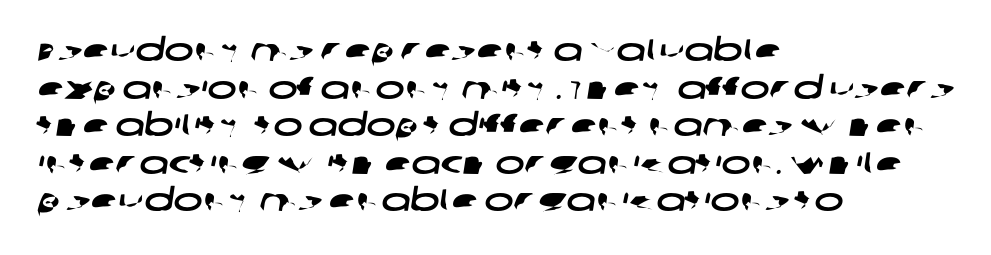
The image shows 31 px wide sans-serif type; set left-aligned, line spacing 1.21x, normal letter spacing, not underlined; low stroke contrast and a large x-height.
